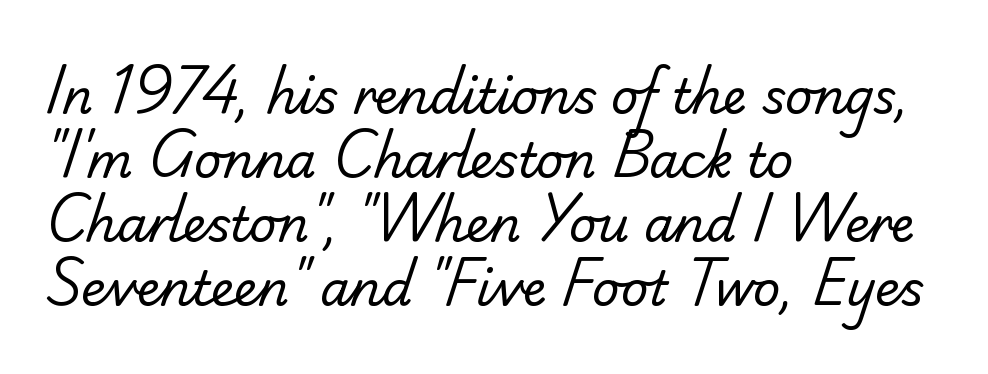
The image shows 48 px regular-weight sans-serif type; set left-aligned, normal line spacing (1.33x), normal letter spacing, not underlined; low stroke contrast and a small x-height.
